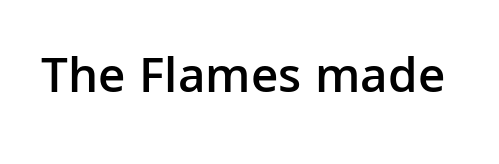
The image shows 51 px semibold sans-serif type, upright; set normal letter spacing, not underlined; low stroke contrast and a medium x-height.
